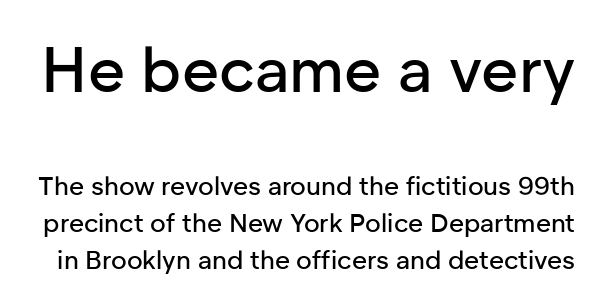
{"serif": "no", "italic": "no", "width": "normal", "stroke_contrast": "low", "x_height": "medium", "monospaced": "no", "underline": "no", "line_spacing": "normal", "line_spacing_ratio": 1.41, "letter_spacing": "normal", "letter_spacing_em": 0.0, "larger_block": "first", "size_ratio": 2.46, "glyph_px": 64}
